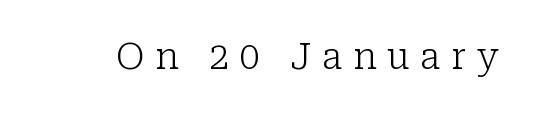
The image shows 36 px light serif type, upright; set unusually wide letter spacing (+0.29 em), not underlined; low stroke contrast and a medium x-height.
